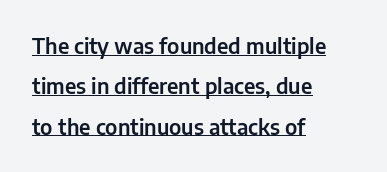
Q: Is the text italic (slanted)? A: No, it is upright.
Q: Is the text underlined? A: Yes.
Q: How is the paragraph aligned? A: Left-aligned.
Q: Is the spacing between letters normal or unusually wide? A: Normal.
Q: Is the spacing between lines tight, normal or loose? A: Loose.
